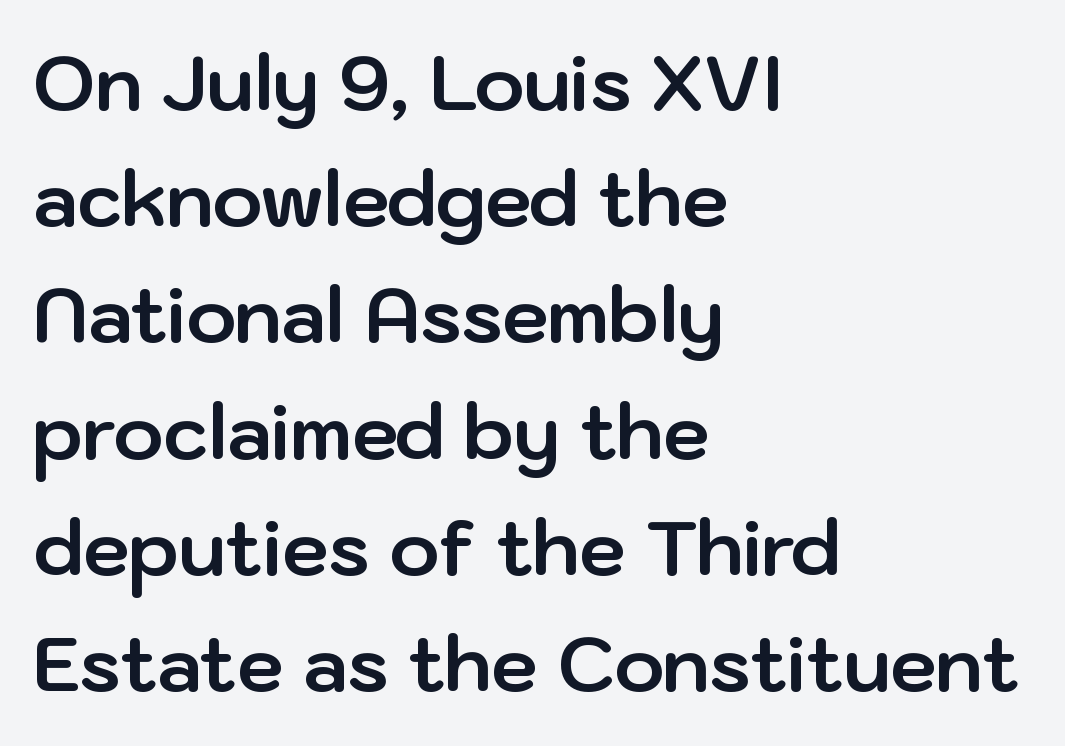
The image shows 75 px bold sans-serif type, upright; set left-aligned, normal line spacing (1.55x), normal letter spacing, not underlined; low stroke contrast and a medium x-height.
